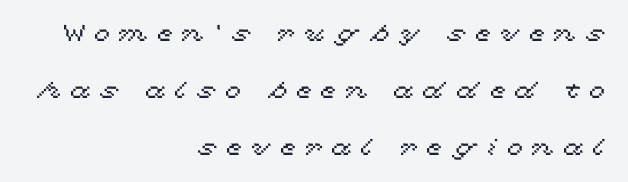
Q: Is the text italic (slanted)? A: Yes.
Q: Is the text underlined? A: No.
Q: How is the paragraph aligned? A: Right-aligned.
Q: Is the spacing between letters normal or unusually wide? A: Unusually wide.
Q: Is the spacing between lines tight, normal or loose? A: Loose.
